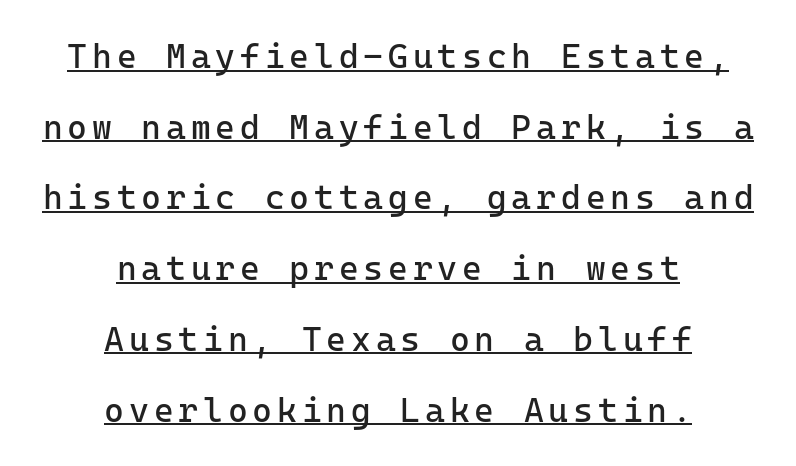
Is there much room between lines? Yes — plenty of vertical air separates them. The rendering uses typewriter-style spacing with identical character cells. Every stem runs plumb, perpendicular to the baseline. Each line is balanced around a shared central axis.
